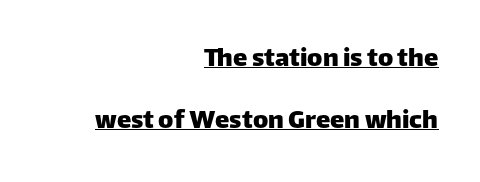
Q: Is the text italic (slanted)? A: No, it is upright.
Q: Is the typeface a serif or a sans-serif typeface? A: Sans-serif.
Q: Is the text underlined? A: Yes.
Q: How is the paragraph aligned? A: Right-aligned.
Q: Is the spacing between letters normal or unusually wide? A: Normal.
Q: Is the spacing between lines tight, normal or loose? A: Loose.
Q: Width (condensed, normal, or wide)? A: Normal.
Q: Stroke contrast? A: Low.
Q: x-height? A: Large.
Q: Monospaced? A: No.
